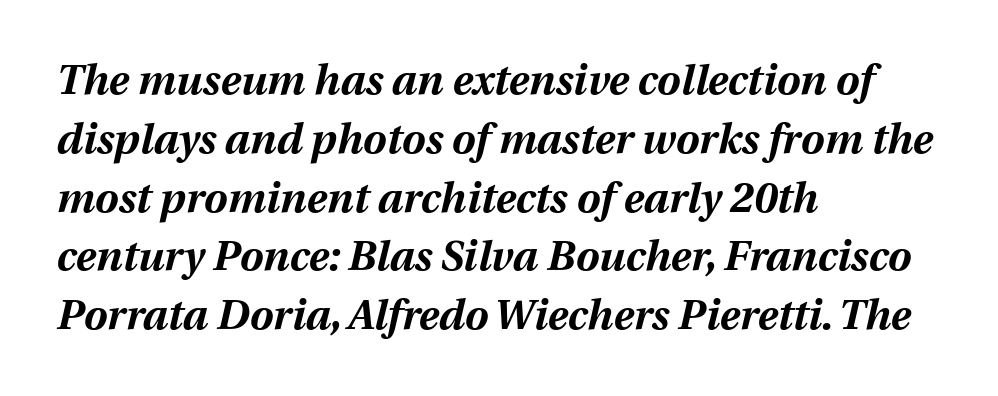
{"italic": "yes", "lean": "right", "slant_degrees": 12, "bold": "yes", "weight": "bold", "width": "normal", "stroke_contrast": "medium", "x_height": "medium", "monospaced": "no", "underline": "no", "align": "left", "line_spacing": "normal", "line_spacing_ratio": 1.4, "letter_spacing": "normal", "letter_spacing_em": 0.0, "glyph_px": 42}
